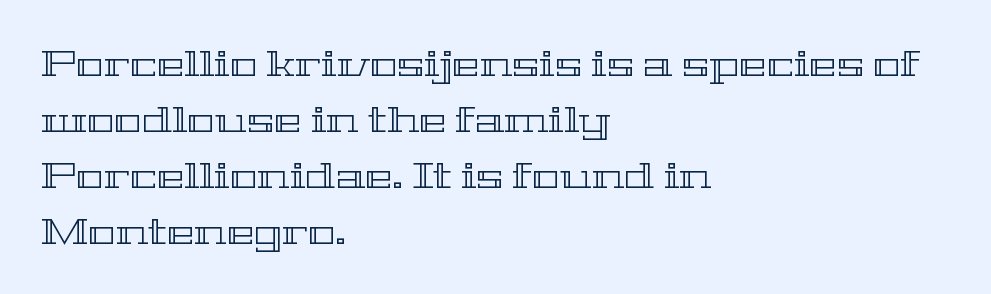
The image shows 37 px wide type, upright; set left-aligned, normal line spacing (1.51x), normal letter spacing, not underlined; a medium x-height.
